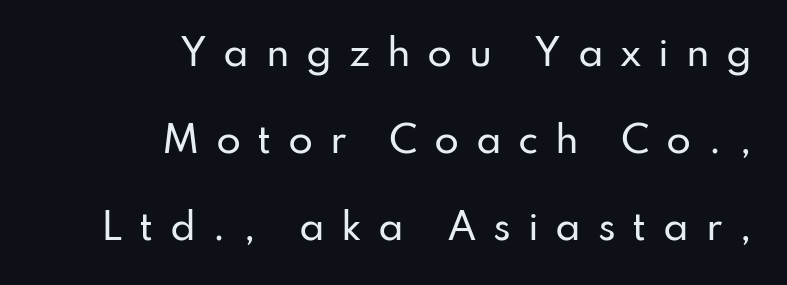
{"serif": "no", "italic": "no", "width": "normal", "stroke_contrast": "low", "x_height": "small", "monospaced": "no", "underline": "no", "align": "right", "line_spacing": "loose", "line_spacing_ratio": 2.41, "letter_spacing": "wide", "letter_spacing_em": 0.46, "glyph_px": 36}
